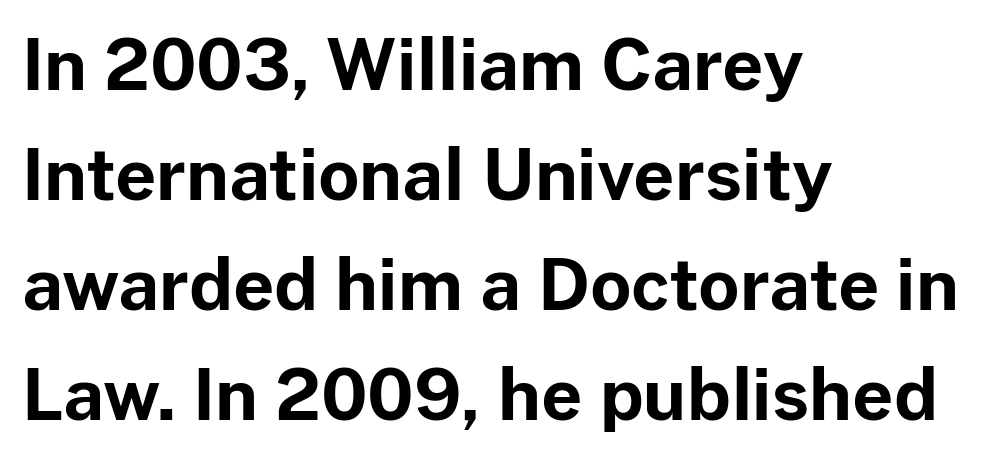
The rendering keeps characters at their native spacing. The string is rendered with underlining switched off. As a designer I'd log this as weight 700, bold. The line-height multiplier appears to be the usual default. To sum up the face: it is a sans, with no serifs. This sample has the flowing, uneven cadence of proportional lettering.
